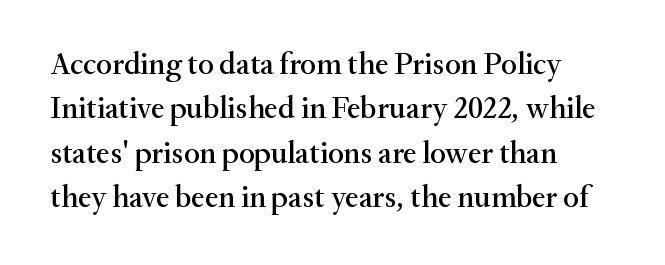
Proportional: the letters do not fall into vertical columns. Little horizontal feet cap the strokes, marking this as serif type. Layout note: lines flush left. No word sits above an underline.
